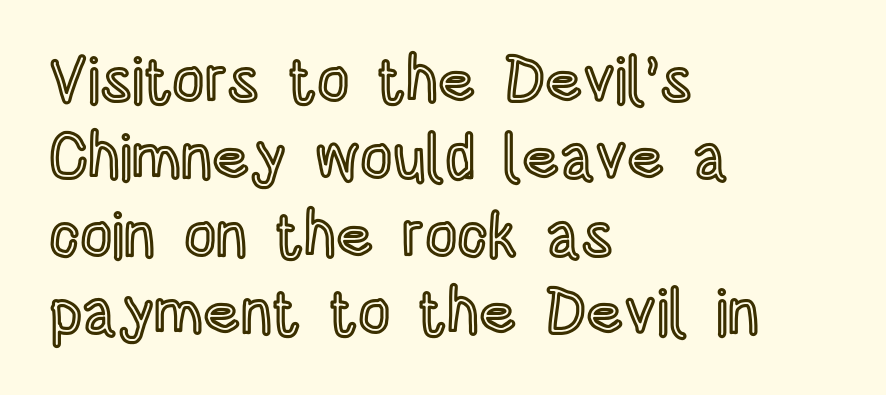
The letterforms sit shoulder to shoulder at normal distance. The ragged edge is on the right, which tells us the setting is flush left. Quick note: not italic, upright. Any mark beneath the type? The region is blank.
